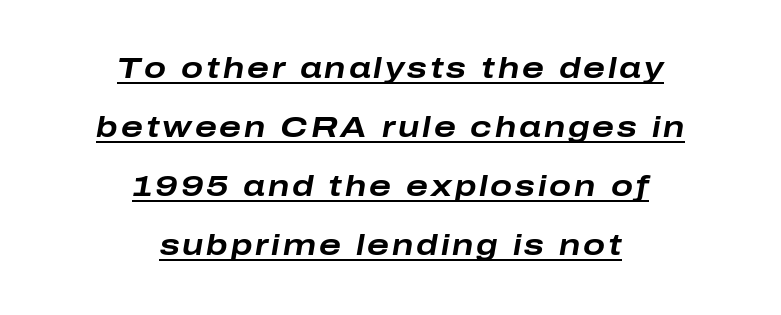
Reading down the column, the eye jumps a long way to each next line. Look at the stroke-to-counter ratio: heavy, a bold. Rendered with sloped, italic letterforms. Is the block centered? Yes — each line is placed symmetrically about the middle.
